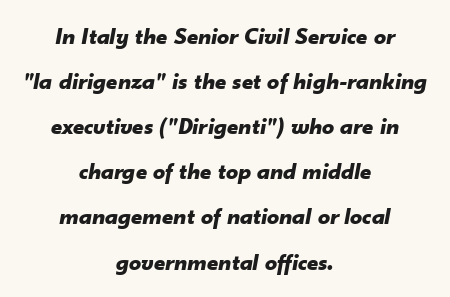
{"italic": "yes", "lean": "right", "slant_degrees": 10, "bold": "yes", "underline": "no", "align": "center", "line_spacing_ratio": 1.88, "letter_spacing": "normal", "letter_spacing_em": 0.0, "glyph_px": 24}
